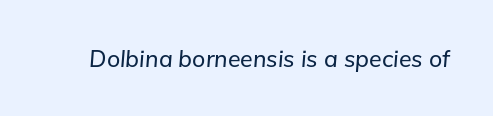
The typography opts for an oblique posture over an upright one. Bare-footed words on every line. Here the glyphs are tracked normally, forming tight word shapes.
